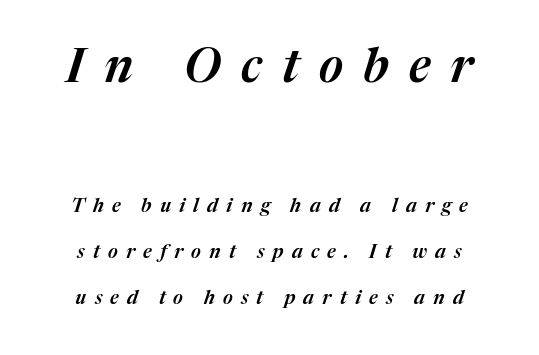
{"italic": "yes", "lean": "right", "slant_degrees": 17, "width": "normal", "stroke_contrast": "medium", "x_height": "medium", "monospaced": "no", "underline": "no", "line_spacing": "loose", "line_spacing_ratio": 2.43, "letter_spacing": "wide", "letter_spacing_em": 0.43, "larger_block": "first", "size_ratio": 2.47, "glyph_px": 47}
